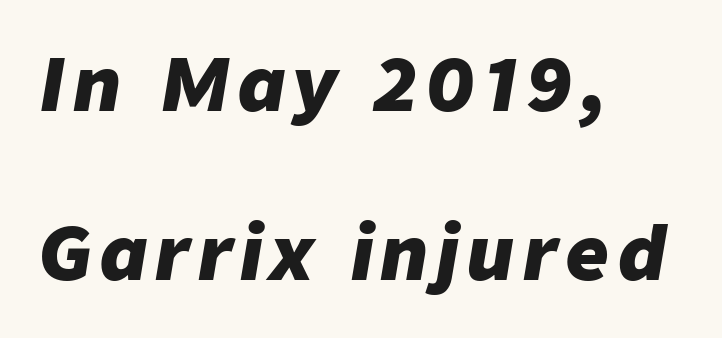
Visually the block forms a straight wall on the left and a jagged coastline on the right. The baseline area is clear. Compared with ordinary roman type, these characters are visibly tilted. Character widths vary here, with narrow letters taking less room than wide ones. Honestly, the rows look like they've been pulled way apart. The font is running at its bold setting.
